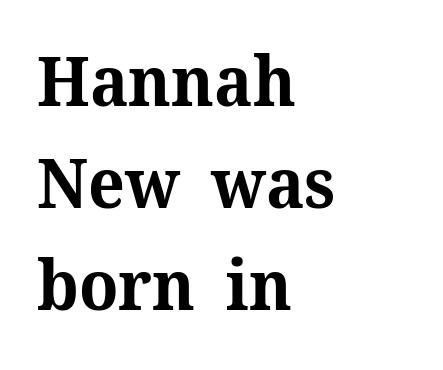
The image shows 69 px bold serif type, upright; set left-aligned, normal line spacing (1.48x), normal letter spacing, not underlined; medium stroke contrast and a medium x-height.
